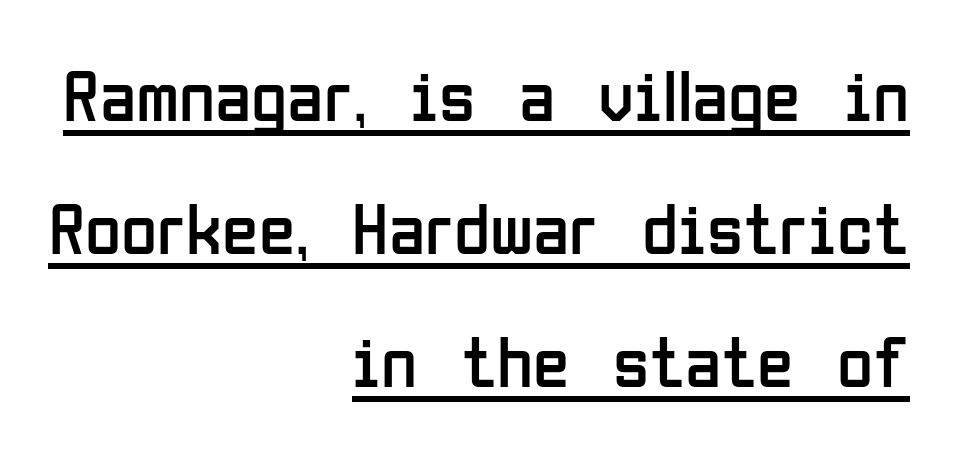
Q: Is the text bold? A: No.
Q: Is the text italic (slanted)? A: No, it is upright.
Q: Is the typeface a serif or a sans-serif typeface? A: Sans-serif.
Q: Is the text underlined? A: Yes.
Q: How is the paragraph aligned? A: Right-aligned.
Q: Is the spacing between letters normal or unusually wide? A: Normal.
Q: Width (condensed, normal, or wide)? A: Condensed.
Q: Stroke contrast? A: Low.
Q: x-height? A: Medium.
Q: Monospaced? A: No.
